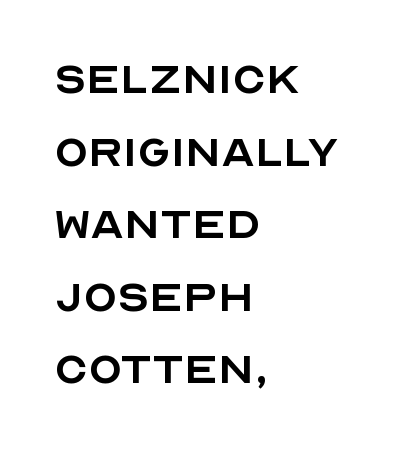
The image shows 55 px regular-weight sans-serif type, upright; set left-aligned, normal line spacing (1.32x), normal letter spacing, not underlined; a large x-height.
